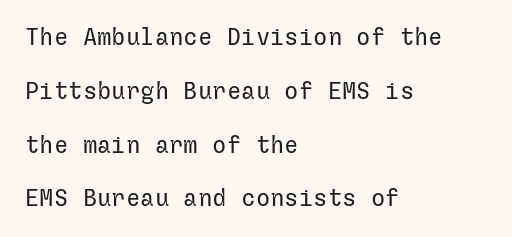
Q: Is the text bold? A: No.
Q: Is the text italic (slanted)? A: No, it is upright.
Q: Is the text underlined? A: No.
Q: How is the paragraph aligned? A: Left-aligned.
Q: Is the spacing between letters normal or unusually wide? A: Normal.
Q: Is the spacing between lines tight, normal or loose? A: Loose.
